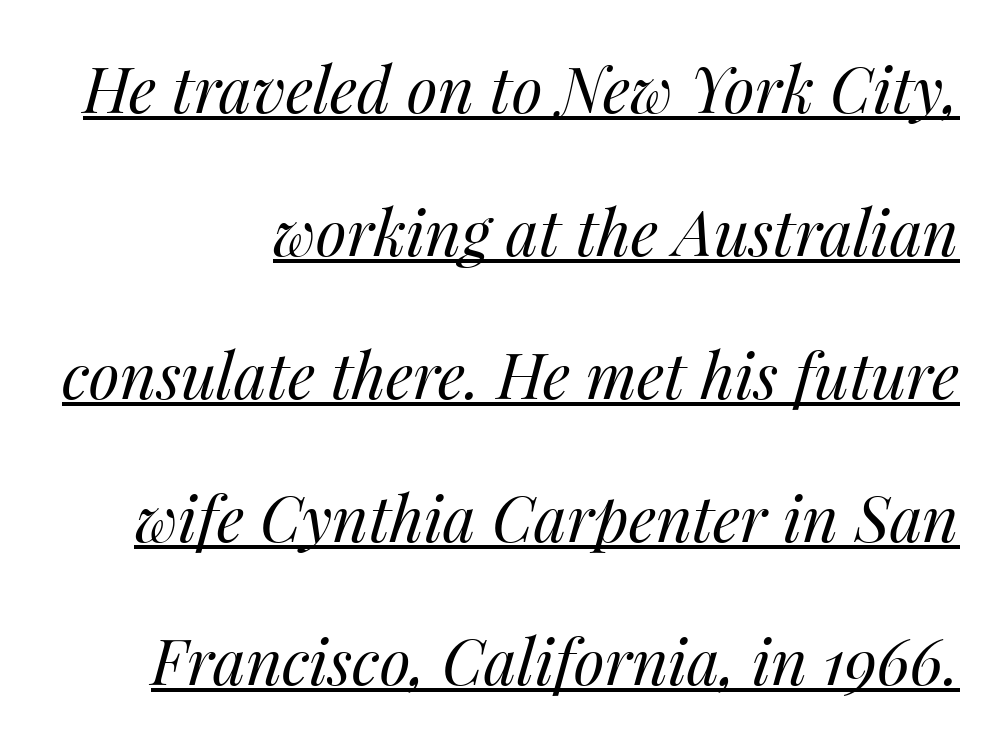
The image shows 63 px regular-weight type, italic (leaning right); set right-aligned, loose line spacing (2.27x), normal letter spacing, underlined; medium stroke contrast and a medium x-height.
